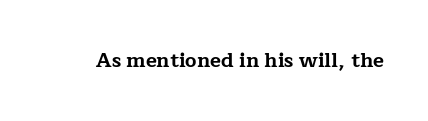
Q: Is the text bold? A: Yes.
Q: Is the text italic (slanted)? A: No, it is upright.
Q: Is the text underlined? A: No.
Q: Is the spacing between letters normal or unusually wide? A: Normal.
